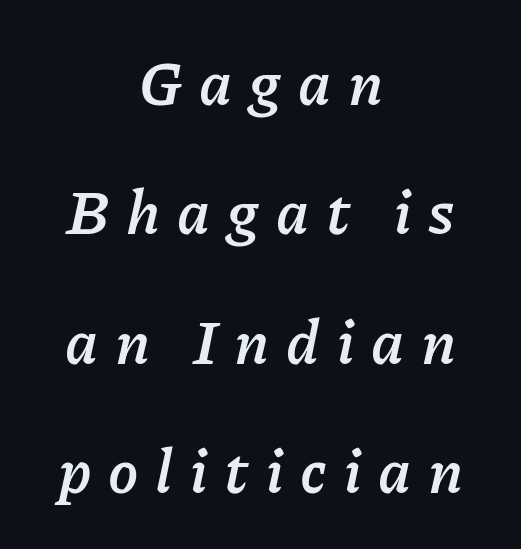
Does the lettering tilt? It does — this is italic. Heavy, bold letterforms. Bare-footed words on every line. Do the characters align in a grid? No, the font is proportional. Characters follow at a spacing far wider than the type designer built in.
